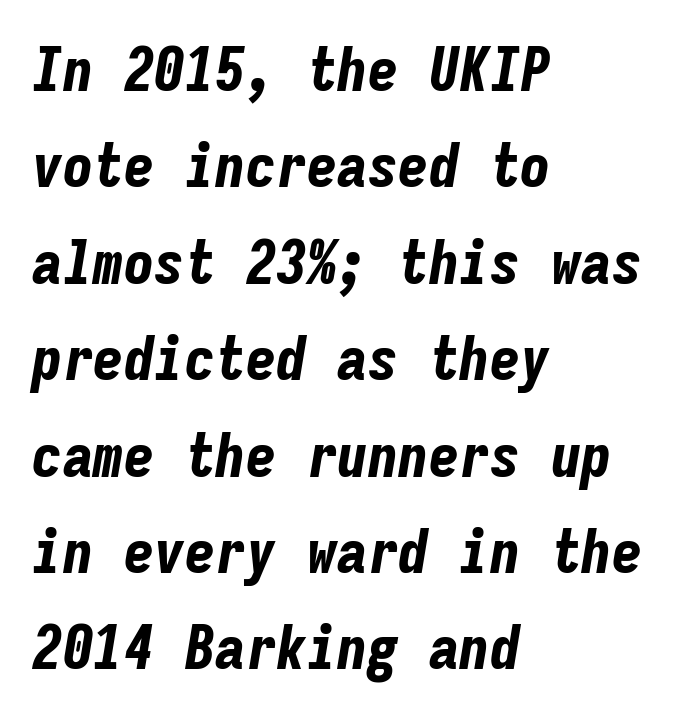
Q: Is the text bold? A: Yes.
Q: Is the text italic (slanted)? A: Yes, it leans right by about 9 degrees.
Q: Is the text underlined? A: No.
Q: How is the paragraph aligned? A: Left-aligned.
Q: Is the spacing between letters normal or unusually wide? A: Normal.
Q: Is the spacing between lines tight, normal or loose? A: Normal.
Q: Width (condensed, normal, or wide)? A: Condensed.
Q: Stroke contrast? A: Low.
Q: x-height? A: Medium.
Q: Monospaced? A: Yes.
